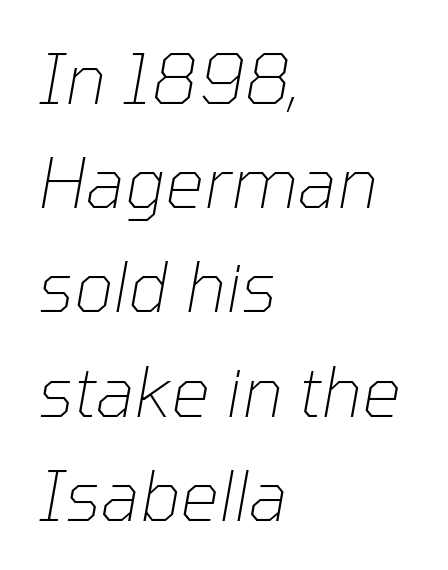
{"italic": "yes", "lean": "right", "slant_degrees": 10, "bold": "no", "weight": "thin", "width": "normal", "stroke_contrast": "low", "x_height": "medium", "monospaced": "no", "underline": "no", "align": "left", "line_spacing": "normal", "line_spacing_ratio": 1.51, "letter_spacing": "normal", "letter_spacing_em": 0.0, "glyph_px": 69}
